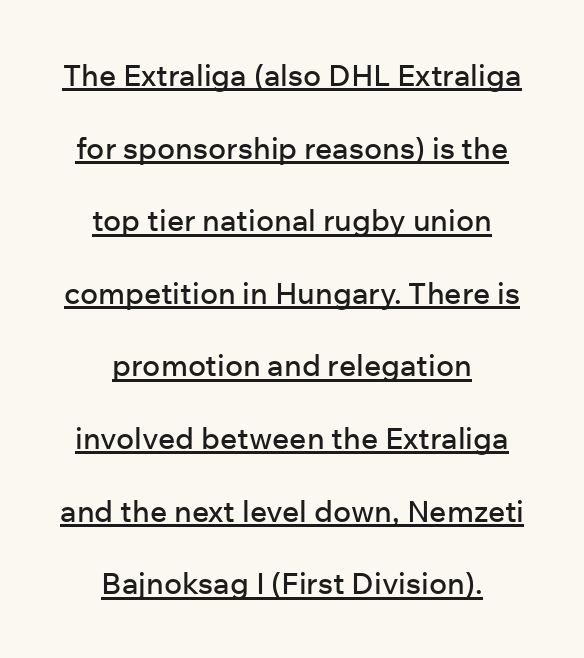
What stands out about the letter spacing? Nothing — it is the standard amount. These lines are centered, leaving both edges ragged. Vertically, the passage feels expansive, rows floating well apart. The rendering uses natural spacing where letterforms have individual widths. In terms of posture, this sample is upright. Does the type have serifs? No, each stem ends abruptly.
